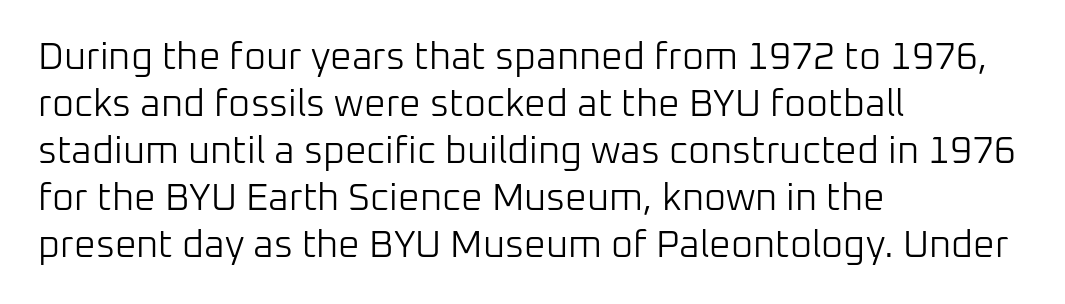
The image shows 38 px light sans-serif type, upright; set left-aligned, line spacing 1.24x, normal letter spacing, not underlined; low stroke contrast and a medium x-height.
